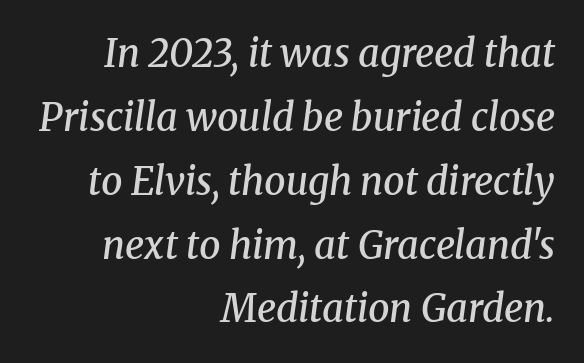
Q: Is the text bold? A: Semi-bold.
Q: Is the text italic (slanted)? A: Yes, it leans right by about 8 degrees.
Q: Is the typeface a serif or a sans-serif typeface? A: Serif.
Q: Is the text underlined? A: No.
Q: How is the paragraph aligned? A: Right-aligned.
Q: Is the spacing between letters normal or unusually wide? A: Normal.
Q: Is the spacing between lines tight, normal or loose? A: Normal.
Q: Width (condensed, normal, or wide)? A: Normal.
Q: Stroke contrast? A: Medium.
Q: x-height? A: Medium.
Q: Monospaced? A: No.
